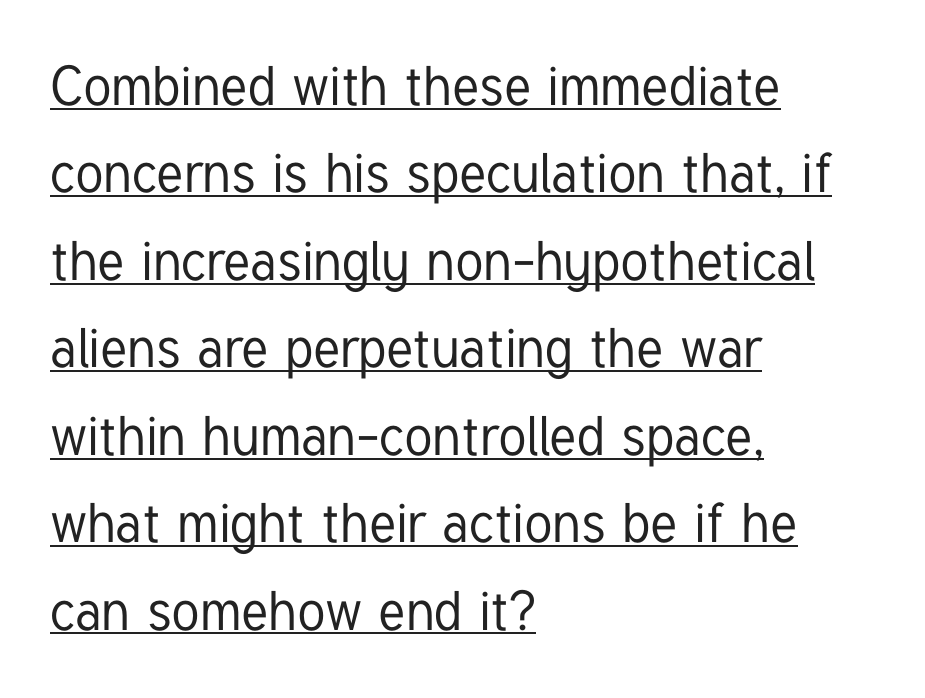
Q: Is the text italic (slanted)? A: No, it is upright.
Q: Is the typeface a serif or a sans-serif typeface? A: Sans-serif.
Q: Is the text underlined? A: Yes.
Q: How is the paragraph aligned? A: Left-aligned.
Q: Is the spacing between letters normal or unusually wide? A: Normal.
Q: Is the spacing between lines tight, normal or loose? A: Normal.
Q: Width (condensed, normal, or wide)? A: Condensed.
Q: Stroke contrast? A: Low.
Q: x-height? A: Medium.
Q: Monospaced? A: No.
